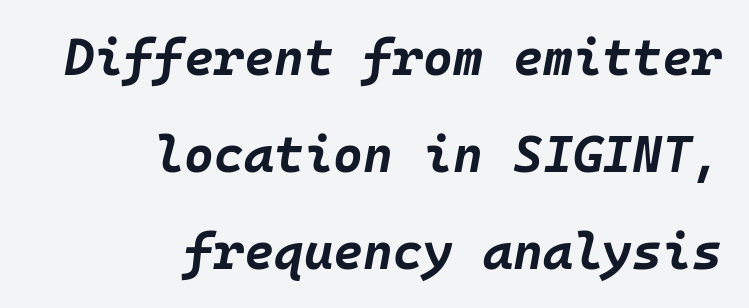
Q: Is the text bold? A: Yes.
Q: Is the text italic (slanted)? A: Yes, it leans right by about 10 degrees.
Q: Is the text underlined? A: No.
Q: How is the paragraph aligned? A: Right-aligned.
Q: Is the spacing between letters normal or unusually wide? A: Normal.
Q: Is the spacing between lines tight, normal or loose? A: Loose.
Q: Width (condensed, normal, or wide)? A: Normal.
Q: Stroke contrast? A: Low.
Q: x-height? A: Large.
Q: Monospaced? A: Yes.
